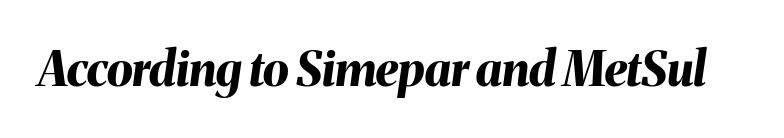
Each glyph is drawn with heavy, bold strokes. Is this a fixed-width face? No — the glyphs have proportional, varying widths. Underline: absent. You could call the tracking neutral — neither tight nor loose. The lettering tilts uniformly, giving the passage an italic look.
